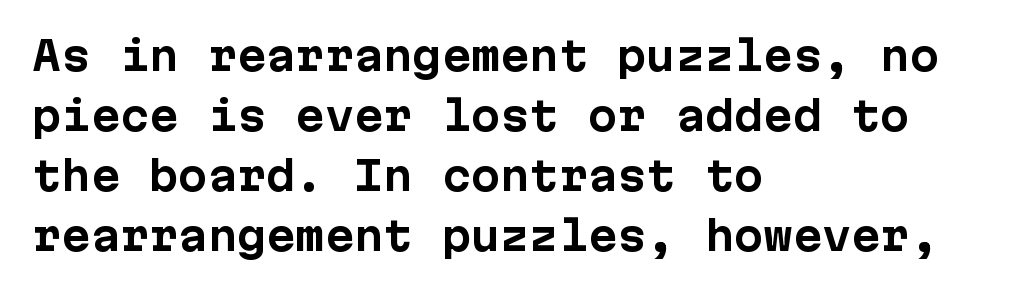
The ragged edge is on the right, which tells us the setting is flush left. Weight check: bold — yes, fully. Only glyphs here, with clear space below each row. You could count columns in this text — the font is strictly monospaced.
